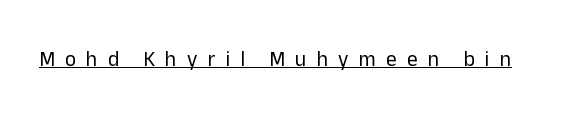
{"italic": "no", "bold": "no", "underline": "yes", "letter_spacing": "wide", "letter_spacing_em": 0.49, "glyph_px": 21}
